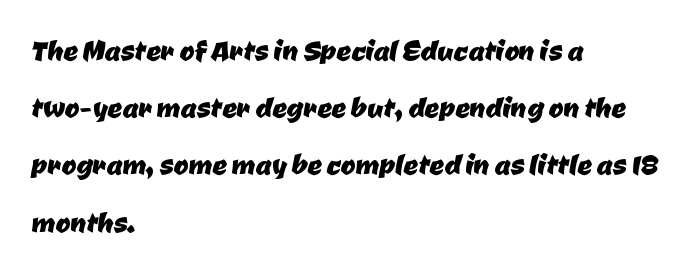
Q: Is the typeface a serif or a sans-serif typeface? A: Sans-serif.
Q: Is the text underlined? A: No.
Q: How is the paragraph aligned? A: Left-aligned.
Q: Is the spacing between letters normal or unusually wide? A: Normal.
Q: Is the spacing between lines tight, normal or loose? A: Normal.
Q: Width (condensed, normal, or wide)? A: Normal.
Q: Stroke contrast? A: Low.
Q: x-height? A: Medium.
Q: Monospaced? A: No.
